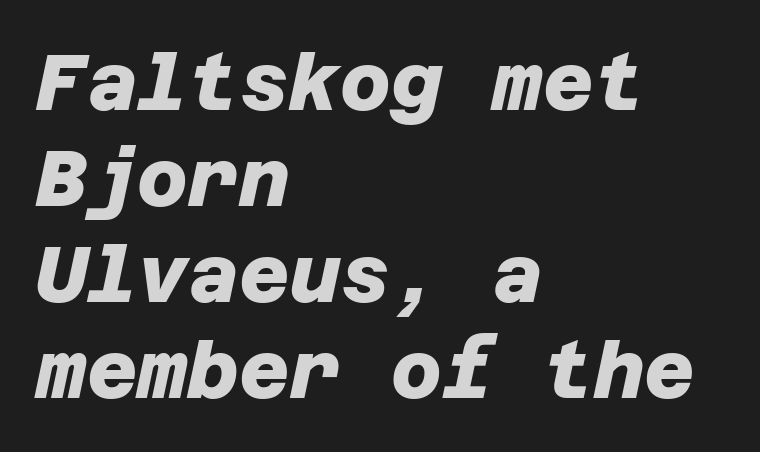
The image shows 78 px heavy sans-serif type; set left-aligned, line spacing 1.23x, normal letter spacing, not underlined; low stroke contrast and a large x-height.
